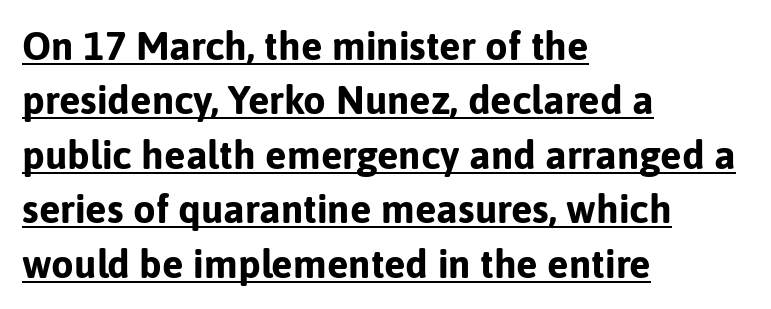
{"serif": "no", "italic": "no", "bold": "yes", "weight": "bold", "width": "normal", "stroke_contrast": "low", "x_height": "medium", "monospaced": "no", "underline": "yes", "align": "left", "line_spacing": "normal", "line_spacing_ratio": 1.36, "letter_spacing": "normal", "letter_spacing_em": 0.0, "glyph_px": 40}
